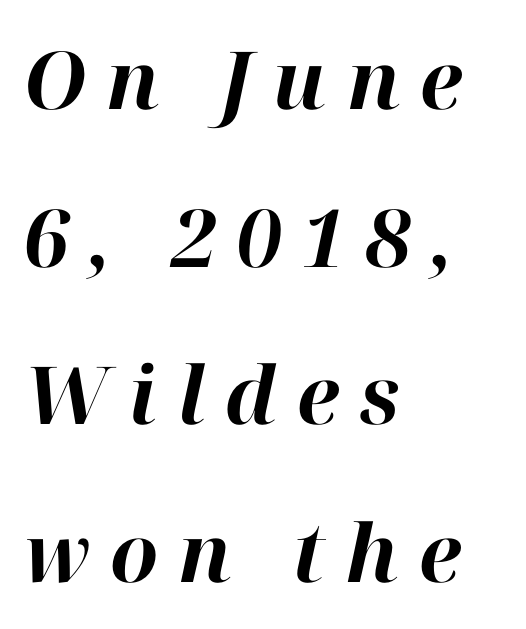
Q: Is the text bold? A: Yes.
Q: Is the text italic (slanted)? A: Yes, it leans right by about 12 degrees.
Q: Is the text underlined? A: No.
Q: How is the paragraph aligned? A: Left-aligned.
Q: Is the spacing between letters normal or unusually wide? A: Unusually wide.
Q: Is the spacing between lines tight, normal or loose? A: Loose.
Q: Width (condensed, normal, or wide)? A: Normal.
Q: Stroke contrast? A: High.
Q: x-height? A: Medium.
Q: Monospaced? A: No.
